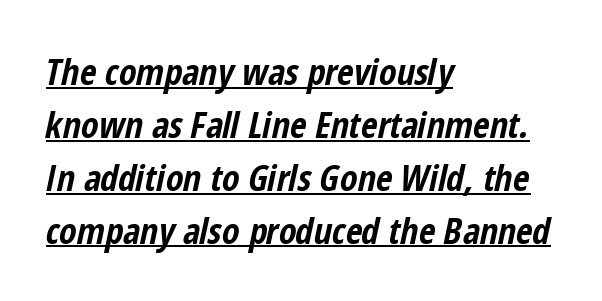
The image shows 36 px bold, condensed type, italic (leaning right); set left-aligned, normal line spacing (1.47x), normal letter spacing, underlined; low stroke contrast and a medium x-height.
